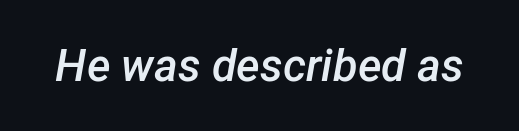
The image shows 45 px semibold type, italic (leaning right); set normal letter spacing, not underlined; low stroke contrast and a medium x-height.
